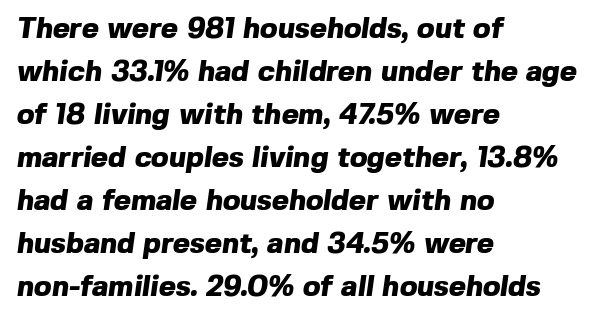
Bare-footed words on every line. There is no visible air inserted between adjacent glyphs. These lines are composed in type without serifs. The compositor pushed each line to the left boundary. Each letter keeps its own natural width here, so spacing adapts to shape.
